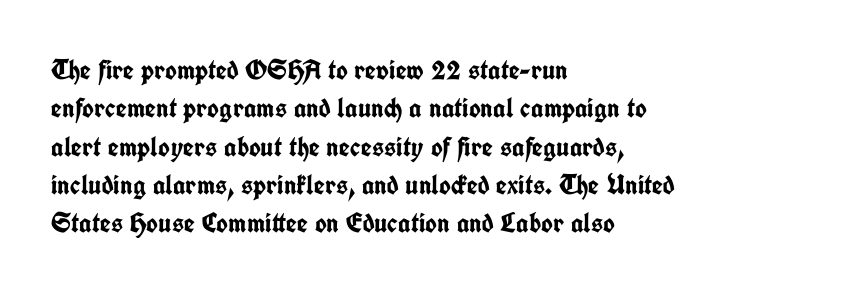
The image shows 28 px semibold, condensed sans-serif type, upright; set left-aligned, normal line spacing (1.37x), normal letter spacing, not underlined; low stroke contrast and a medium x-height.
